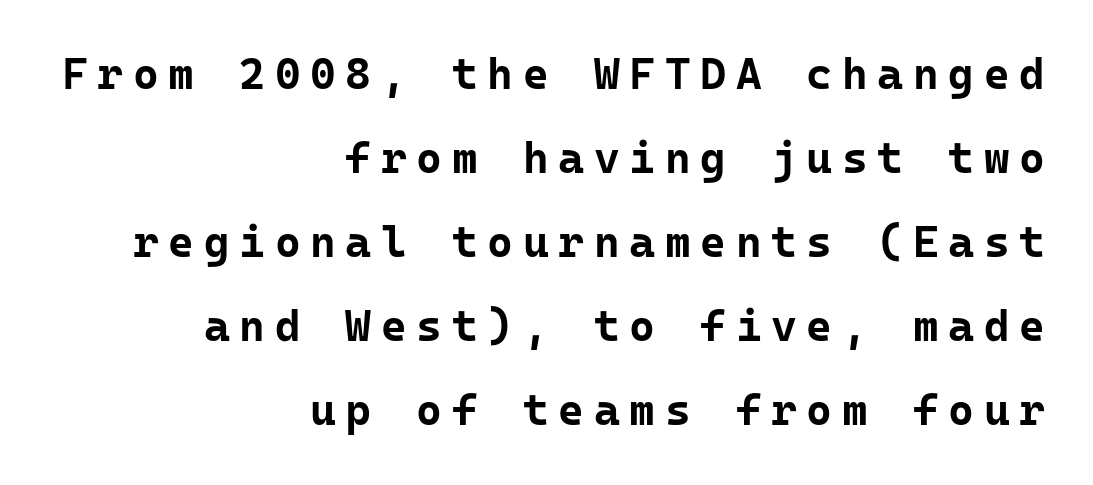
The image shows 44 px bold sans-serif type, upright; set right-aligned, loose line spacing (1.91x), unusually wide letter spacing (+0.22 em), not underlined; low stroke contrast and a medium x-height.
